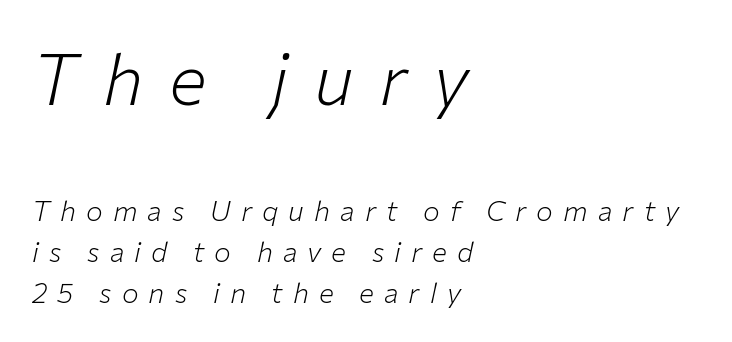
The gap between lines stays unmarked. Is the lower block the larger one? No — the upper block carries the bigger type. A typesetter would call this leading conventional body-copy spacing. No chunkiness to these letters — they're not bold. These lines are rendered in a variable-pitch font. Line beginnings align vertically; line endings do not.
